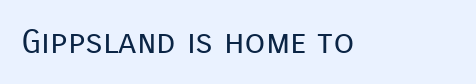
Q: Is the text bold? A: No.
Q: Is the text italic (slanted)? A: No, it is upright.
Q: Is the typeface a serif or a sans-serif typeface? A: Sans-serif.
Q: Is the text underlined? A: No.
Q: Is the spacing between letters normal or unusually wide? A: Normal.
Q: Width (condensed, normal, or wide)? A: Normal.
Q: Stroke contrast? A: Low.
Q: x-height? A: Medium.
Q: Monospaced? A: No.
